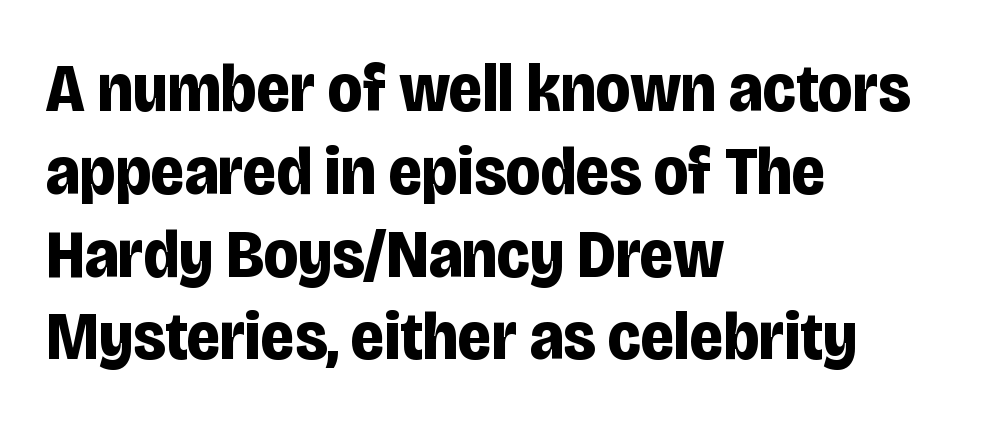
Q: Is the text bold? A: Yes.
Q: Is the text italic (slanted)? A: No, it is upright.
Q: Is the typeface a serif or a sans-serif typeface? A: Sans-serif.
Q: Is the text underlined? A: No.
Q: How is the paragraph aligned? A: Left-aligned.
Q: Is the spacing between letters normal or unusually wide? A: Normal.
Q: Width (condensed, normal, or wide)? A: Condensed.
Q: Stroke contrast? A: Low.
Q: x-height? A: Large.
Q: Monospaced? A: No.
